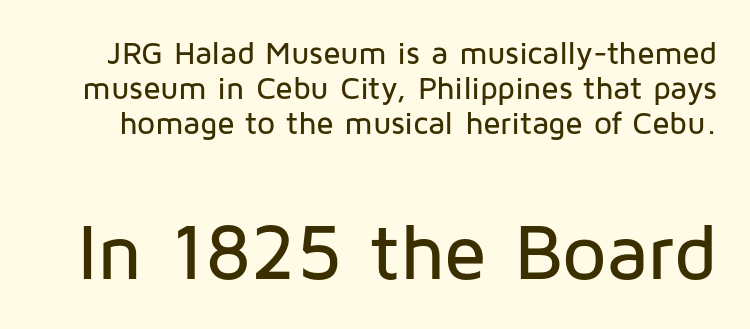
The image shows 79 px sans-serif type, upright; set tight line spacing (1.1x), normal letter spacing, not underlined; the second (bottom) block is 2.47x larger; low stroke contrast and a medium x-height.
